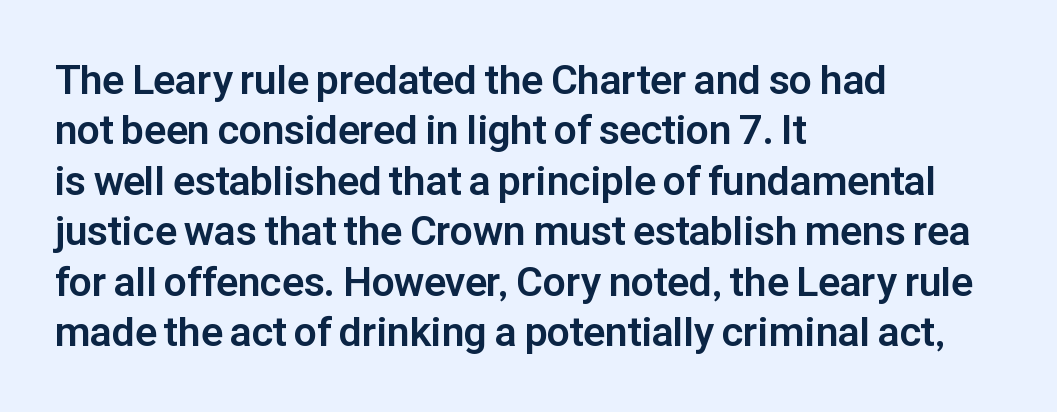
The image shows 41 px bold sans-serif type, upright; set left-aligned, line spacing 1.23x, normal letter spacing, not underlined; low stroke contrast and a medium x-height.
